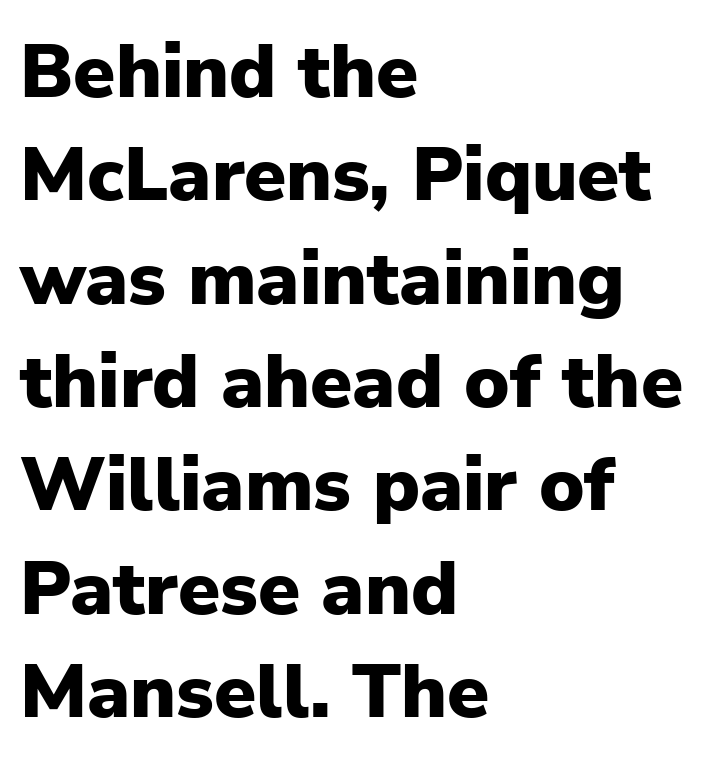
The image shows 76 px heavy sans-serif type, upright; set left-aligned, normal line spacing (1.36x), normal letter spacing, not underlined; low stroke contrast and a medium x-height.
